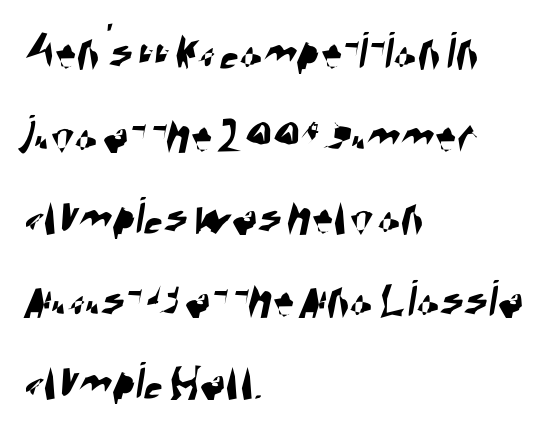
The image shows 54 px condensed sans-serif type; set left-aligned, normal line spacing (1.53x), normal letter spacing, not underlined; high stroke contrast and a large x-height.
